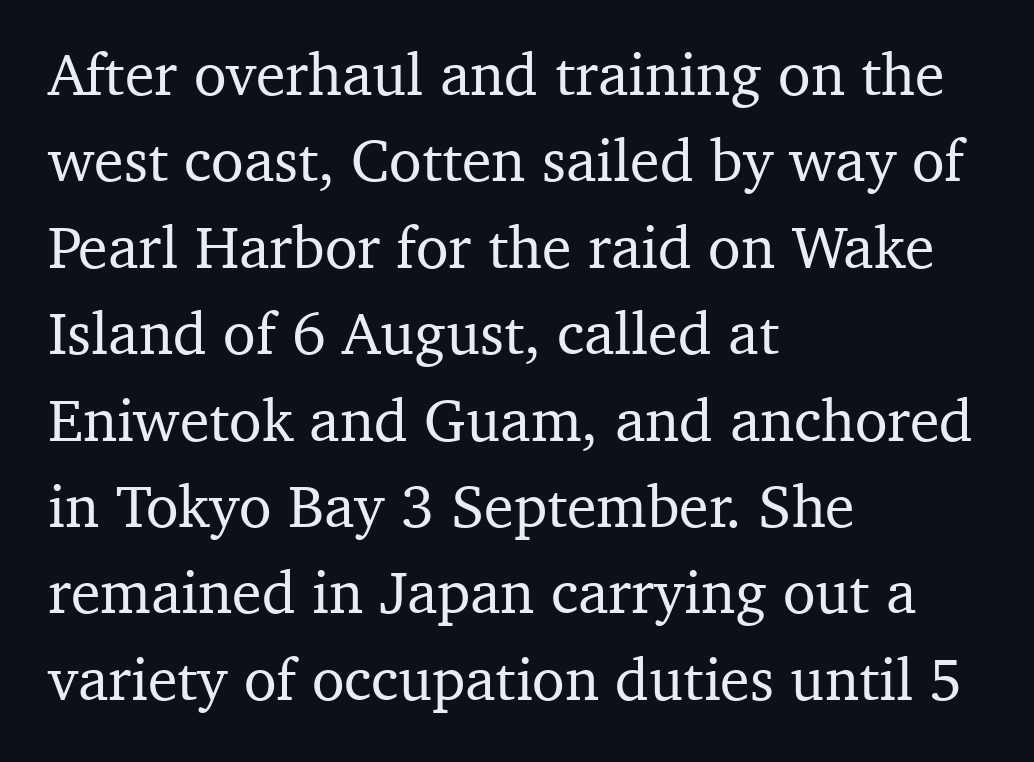
The image shows 60 px serif type, upright; set left-aligned, normal line spacing (1.44x), normal letter spacing, not underlined; medium stroke contrast and a medium x-height.
